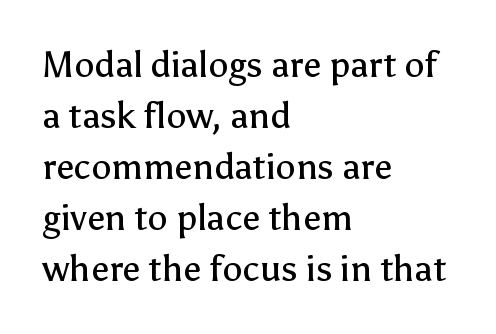
The lettering holds an erect, upright posture throughout. Any mark beneath the type? The region is blank. Does the type have serifs? No, each stem ends abruptly. The setting favours the left margin, as ordinary paragraphs usually do. No extra ink here — the face is not bold. Think of a printed novel: that variable character pitch is what you see here.
